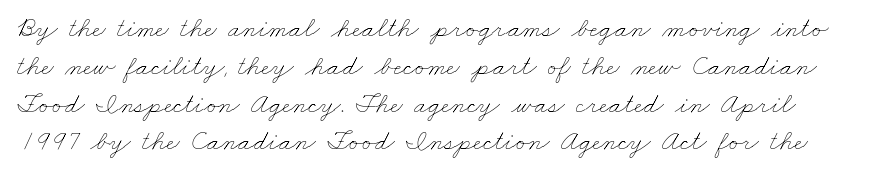
Q: Is the text bold? A: No.
Q: Is the text underlined? A: No.
Q: Is the spacing between letters normal or unusually wide? A: Normal.
Q: Is the spacing between lines tight, normal or loose? A: Normal.
Q: Width (condensed, normal, or wide)? A: Wide.
Q: Stroke contrast? A: Low.
Q: x-height? A: Small.
Q: Monospaced? A: No.
